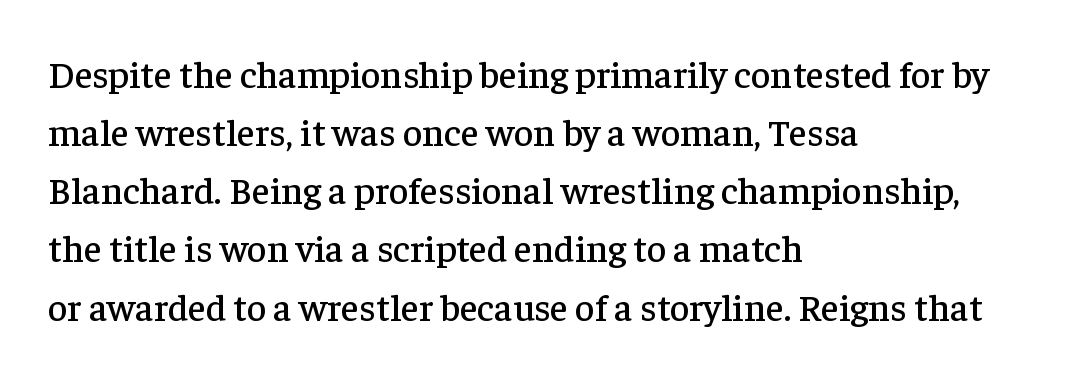
Q: Is the text italic (slanted)? A: No, it is upright.
Q: Is the typeface a serif or a sans-serif typeface? A: Serif.
Q: Is the text underlined? A: No.
Q: How is the paragraph aligned? A: Left-aligned.
Q: Is the spacing between letters normal or unusually wide? A: Normal.
Q: Is the spacing between lines tight, normal or loose? A: Normal.
Q: Width (condensed, normal, or wide)? A: Normal.
Q: Stroke contrast? A: Low.
Q: x-height? A: Medium.
Q: Monospaced? A: No.
